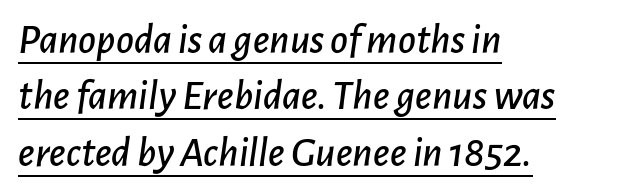
The image shows 43 px text type, italic (leaning right); set left-aligned, normal line spacing (1.31x), normal letter spacing, underlined; low stroke contrast and a medium x-height.
